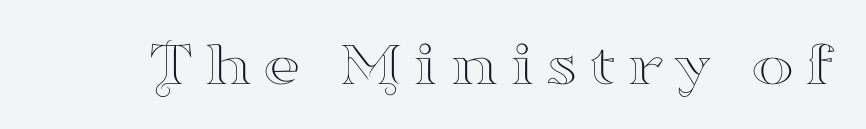
Q: Is the text italic (slanted)? A: No, it is upright.
Q: Is the typeface a serif or a sans-serif typeface? A: Serif.
Q: Is the text underlined? A: No.
Q: Width (condensed, normal, or wide)? A: Wide.
Q: Stroke contrast? A: High.
Q: x-height? A: Small.
Q: Monospaced? A: No.
